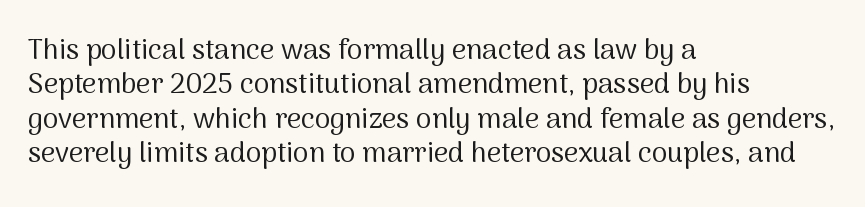
Q: Is the text bold? A: No.
Q: Is the text italic (slanted)? A: No, it is upright.
Q: Is the typeface a serif or a sans-serif typeface? A: Sans-serif.
Q: Is the text underlined? A: No.
Q: How is the paragraph aligned? A: Left-aligned.
Q: Is the spacing between letters normal or unusually wide? A: Normal.
Q: Width (condensed, normal, or wide)? A: Normal.
Q: Stroke contrast? A: Medium.
Q: x-height? A: Medium.
Q: Monospaced? A: No.
